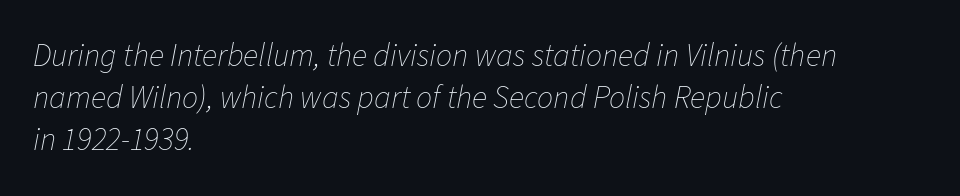
The image shows 32 px thin type, italic (leaning right); set left-aligned, normal line spacing (1.31x), normal letter spacing, not underlined; low stroke contrast and a medium x-height.
